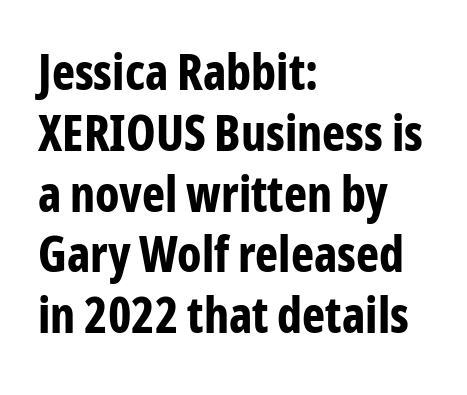
The image shows 49 px bold, condensed sans-serif type, upright; set left-aligned, line spacing 1.24x, normal letter spacing, not underlined; low stroke contrast and a medium x-height.
